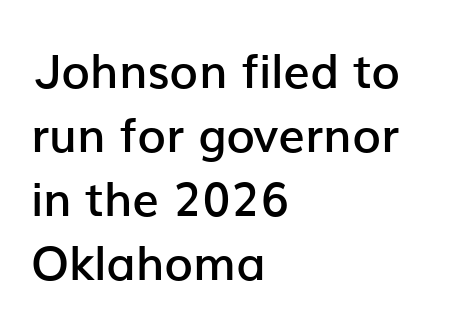
Q: Is the text bold? A: Semi-bold.
Q: Is the text italic (slanted)? A: No, it is upright.
Q: Is the typeface a serif or a sans-serif typeface? A: Sans-serif.
Q: Is the text underlined? A: No.
Q: How is the paragraph aligned? A: Left-aligned.
Q: Is the spacing between letters normal or unusually wide? A: Normal.
Q: Is the spacing between lines tight, normal or loose? A: Normal.
Q: Width (condensed, normal, or wide)? A: Normal.
Q: Stroke contrast? A: Low.
Q: x-height? A: Medium.
Q: Monospaced? A: No.
